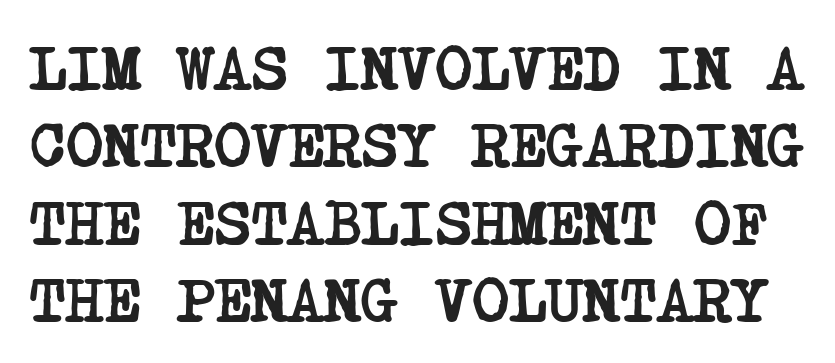
Q: Is the text bold? A: Yes.
Q: Is the typeface a serif or a sans-serif typeface? A: Serif.
Q: Is the text underlined? A: No.
Q: Is the spacing between letters normal or unusually wide? A: Normal.
Q: Width (condensed, normal, or wide)? A: Condensed.
Q: Stroke contrast? A: Low.
Q: x-height? A: Large.
